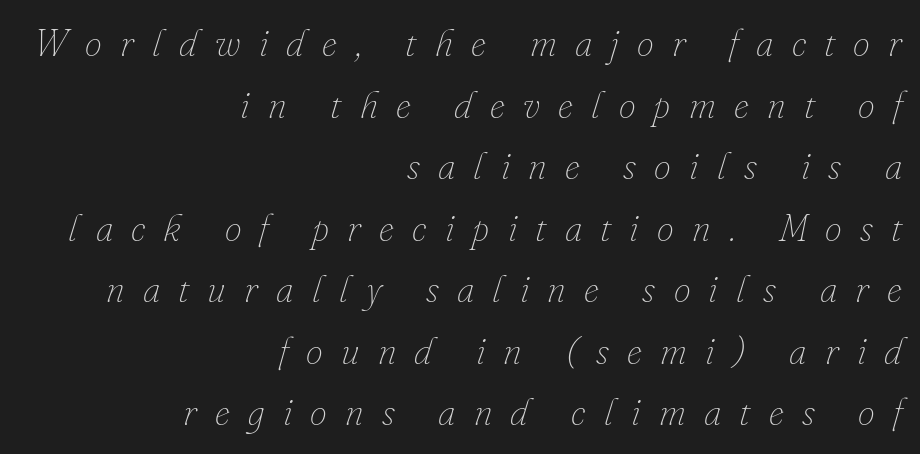
Q: Is the text bold? A: No.
Q: Is the text italic (slanted)? A: Yes, it leans right by about 16 degrees.
Q: Is the text underlined? A: No.
Q: How is the paragraph aligned? A: Right-aligned.
Q: Is the spacing between letters normal or unusually wide? A: Unusually wide.
Q: Is the spacing between lines tight, normal or loose? A: Normal.
Q: Width (condensed, normal, or wide)? A: Normal.
Q: Stroke contrast? A: Low.
Q: x-height? A: Small.
Q: Monospaced? A: No.
